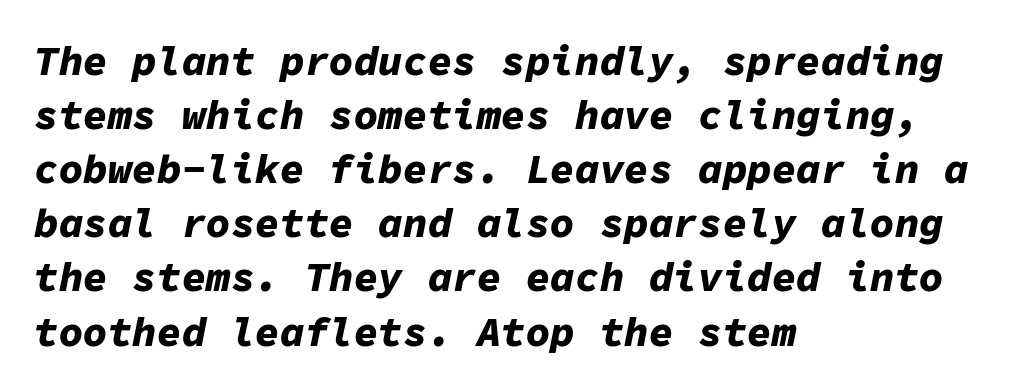
{"italic": "yes", "lean": "right", "slant_degrees": 11, "bold": "yes", "weight": "bold", "width": "normal", "stroke_contrast": "low", "x_height": "medium", "monospaced": "yes", "underline": "no", "align": "left", "line_spacing": "normal", "line_spacing_ratio": 1.32, "letter_spacing": "normal", "letter_spacing_em": 0.0, "glyph_px": 41}
